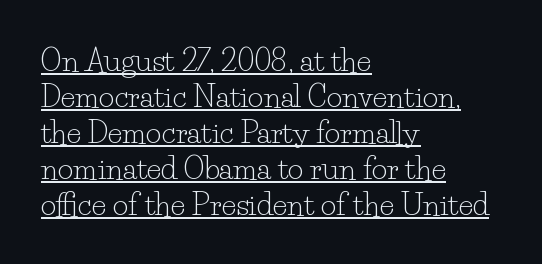
{"serif": "yes", "italic": "no", "bold": "no", "weight": "light", "width": "normal", "stroke_contrast": "low", "x_height": "small", "monospaced": "no", "underline": "yes", "align": "left", "line_spacing_ratio": 1.2, "letter_spacing": "normal", "letter_spacing_em": 0.0, "glyph_px": 30}
